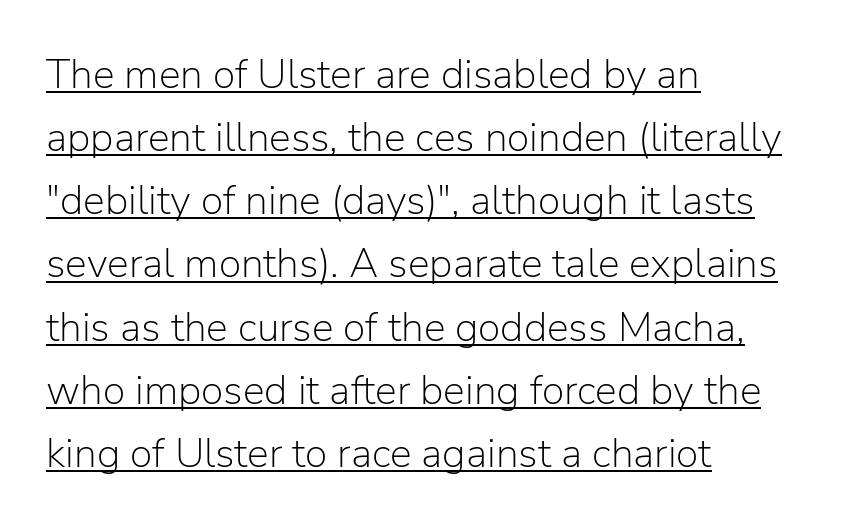
The image shows 41 px light sans-serif type, upright; set left-aligned, normal line spacing (1.54x), normal letter spacing, underlined; low stroke contrast and a medium x-height.
